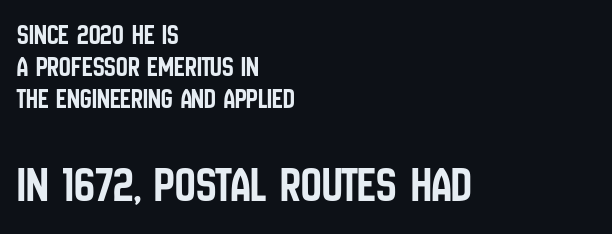
Tightly led — the rows are bunched. Caption: multi-line text, flush left, ragged right. These lines are rendered in a variable-pitch font. Classification — sans serif. Size hierarchy here favors the trailing block over the leading one. Quick note: not italic, upright.
